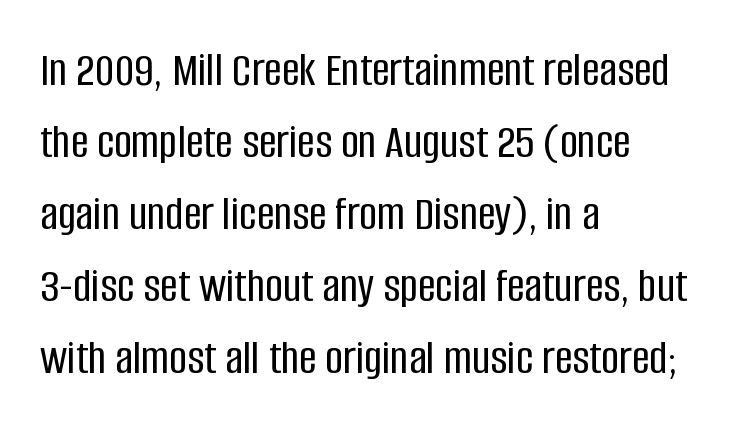
{"serif": "no", "italic": "no", "width": "condensed", "stroke_contrast": "low", "x_height": "large", "monospaced": "no", "underline": "no", "align": "left", "line_spacing": "normal", "line_spacing_ratio": 1.47, "letter_spacing": "normal", "letter_spacing_em": 0.0, "glyph_px": 49}
